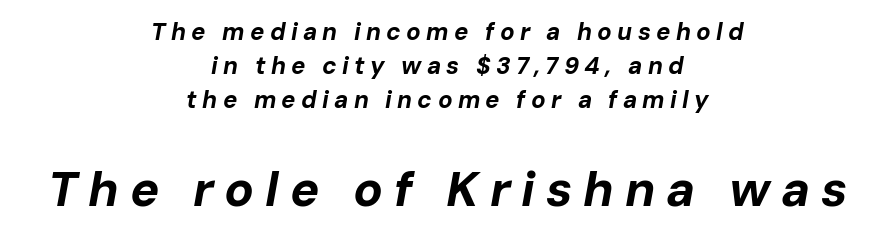
These lines are rendered in a variable-pitch font. The second block has been scaled up relative to the first. These lines carry a lot of weight — the face is fully bold. Where is the straight margin? There isn't one; the lines are centered.
